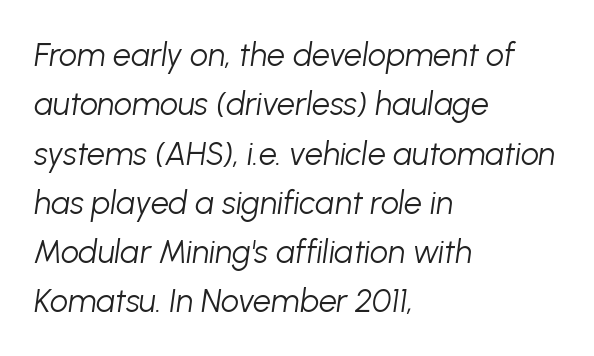
Q: Is the text bold? A: No.
Q: Is the text italic (slanted)? A: Yes, it leans right by about 8 degrees.
Q: Is the text underlined? A: No.
Q: How is the paragraph aligned? A: Left-aligned.
Q: Is the spacing between letters normal or unusually wide? A: Normal.
Q: Is the spacing between lines tight, normal or loose? A: Normal.
Q: Width (condensed, normal, or wide)? A: Normal.
Q: Stroke contrast? A: Low.
Q: x-height? A: Medium.
Q: Monospaced? A: No.
